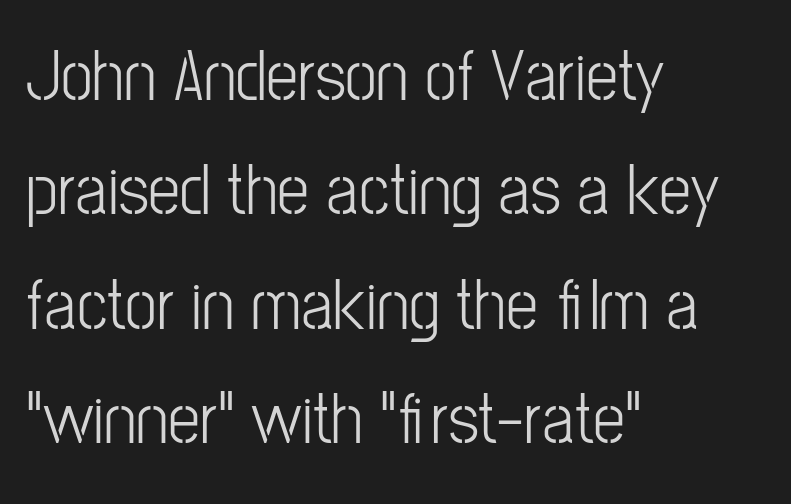
Q: Is the text bold? A: No.
Q: Is the text italic (slanted)? A: No, it is upright.
Q: Is the typeface a serif or a sans-serif typeface? A: Sans-serif.
Q: Is the text underlined? A: No.
Q: How is the paragraph aligned? A: Left-aligned.
Q: Is the spacing between letters normal or unusually wide? A: Normal.
Q: Is the spacing between lines tight, normal or loose? A: Normal.
Q: Width (condensed, normal, or wide)? A: Condensed.
Q: Stroke contrast? A: Low.
Q: x-height? A: Medium.
Q: Monospaced? A: No.
